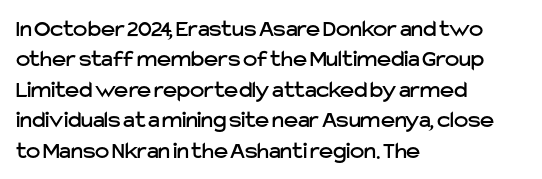
The image shows 24 px text type, upright; set left-aligned, normal line spacing (1.27x), normal letter spacing, not underlined.
